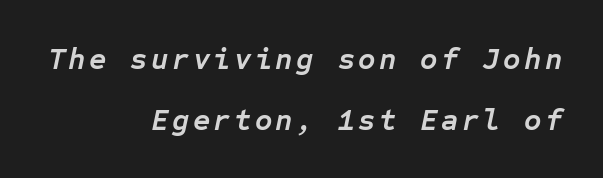
{"italic": "yes", "lean": "right", "slant_degrees": 12, "bold": "yes", "weight": "semibold", "width": "normal", "stroke_contrast": "low", "x_height": "medium", "monospaced": "yes", "underline": "no", "align": "right", "line_spacing": "loose", "line_spacing_ratio": 2.02, "glyph_px": 30}
